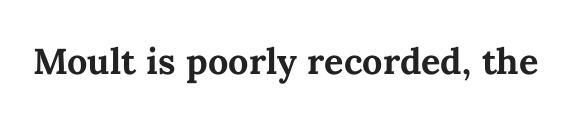
Q: Is the text bold? A: Yes.
Q: Is the text italic (slanted)? A: No, it is upright.
Q: Is the text underlined? A: No.
Q: Is the spacing between letters normal or unusually wide? A: Normal.
Q: Width (condensed, normal, or wide)? A: Normal.
Q: Stroke contrast? A: Medium.
Q: x-height? A: Medium.
Q: Monospaced? A: No.
